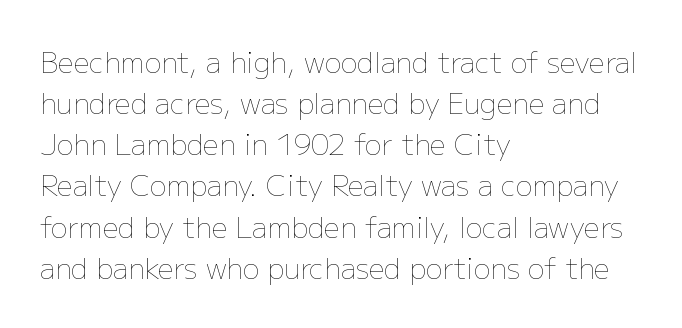
Spacing verdict: proportional, widths tailored to each character. Style check: upright. These lines are set flush left with a ragged right edge. The type is set solid horizontally, with unmodified tracking. A typesetter would call this leading conventional body-copy spacing.
